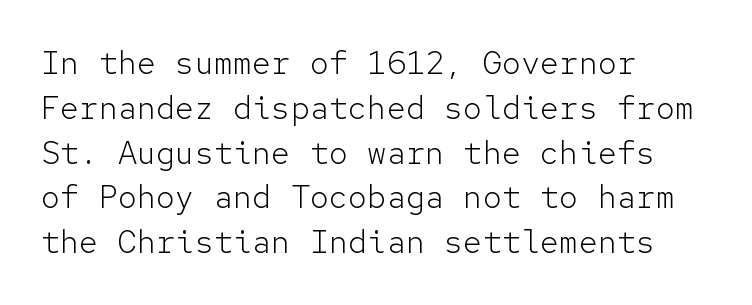
Q: Is the text bold? A: No.
Q: Is the text italic (slanted)? A: No, it is upright.
Q: Is the typeface a serif or a sans-serif typeface? A: Sans-serif.
Q: Is the text underlined? A: No.
Q: How is the paragraph aligned? A: Left-aligned.
Q: Is the spacing between letters normal or unusually wide? A: Normal.
Q: Is the spacing between lines tight, normal or loose? A: Normal.
Q: Width (condensed, normal, or wide)? A: Normal.
Q: Stroke contrast? A: Low.
Q: x-height? A: Medium.
Q: Monospaced? A: Yes.
